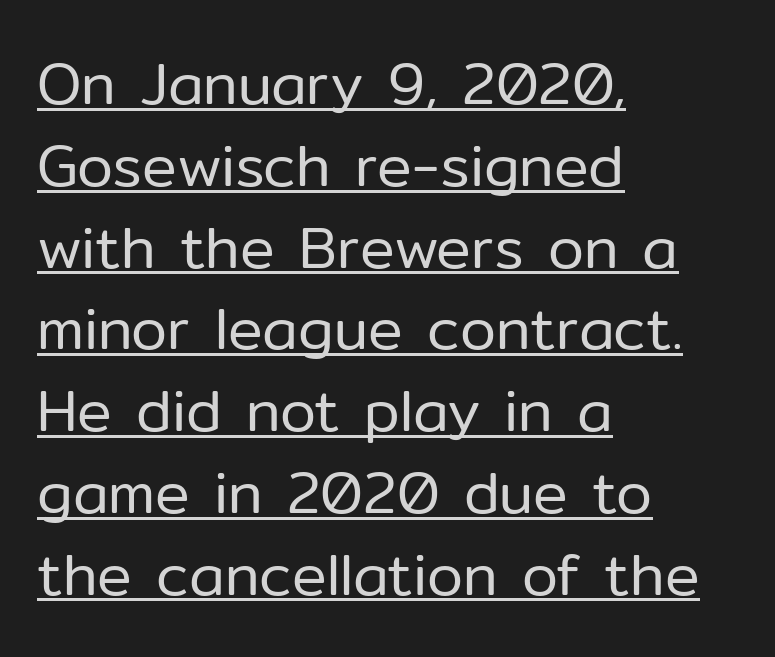
Does the lettering tilt? It doesn't — this is upright. The passage shown is typed in a proportional face where columns would drift. The gaps between neighbouring characters are ordinary and unremarkable. Unlike a traditional serif, this face leaves its strokes unadorned.
